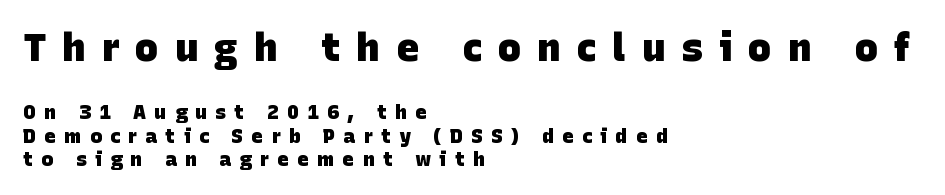
{"serif": "no", "bold": "yes", "weight": "heavy", "width": "normal", "stroke_contrast": "low", "x_height": "large", "monospaced": "no", "underline": "no", "align": "left", "line_spacing_ratio": 1.18, "letter_spacing": "wide", "letter_spacing_em": 0.41, "larger_block": "first", "size_ratio": 1.95, "glyph_px": 39}
